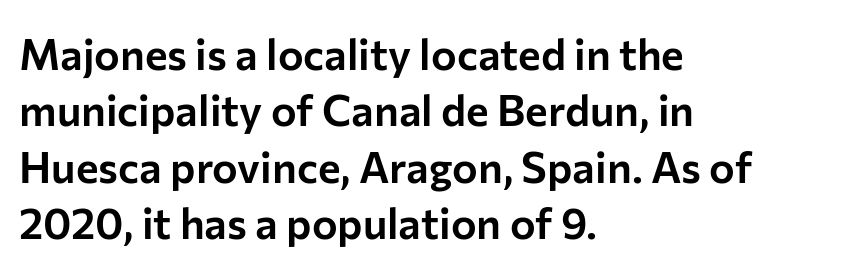
The image shows 43 px sans-serif type, upright; set left-aligned, normal line spacing (1.31x), normal letter spacing, not underlined; low stroke contrast and a medium x-height.
